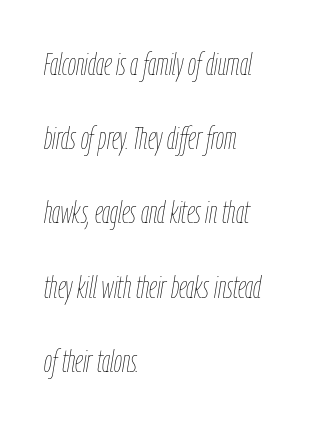
Check the space under the baseline: it is left empty. Weight: not bold — regular or lighter. Here the designer chose a conventional face with non-uniform glyph widths. The line-height multiplier appears high, well above default. The passage shown has conventional tracking throughout. Observe the lean: these are italic letterforms.
